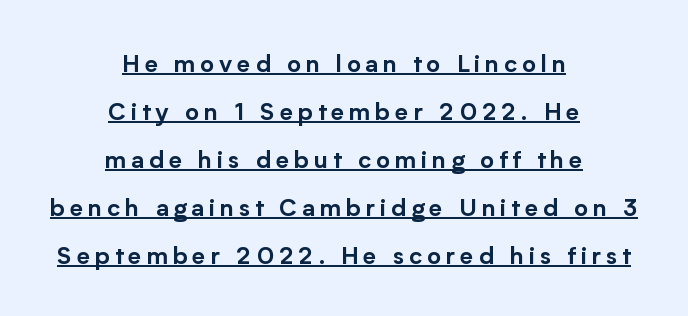
The image shows 24 px text type, upright; set centered, loose line spacing (2.0x), unusually wide letter spacing (+0.2 em), underlined.
